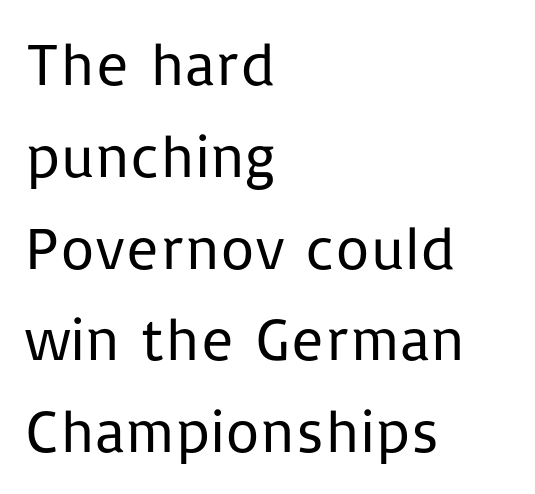
The image shows 60 px regular-weight sans-serif type, upright; set left-aligned, normal line spacing (1.53x), normal letter spacing, not underlined; low stroke contrast and a medium x-height.
